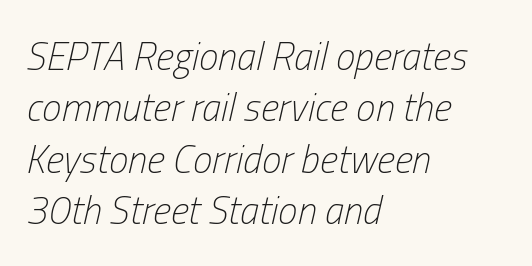
The image shows 39 px light, condensed type, italic (leaning right); set left-aligned, normal line spacing (1.32x), normal letter spacing, not underlined; low stroke contrast and a medium x-height.
